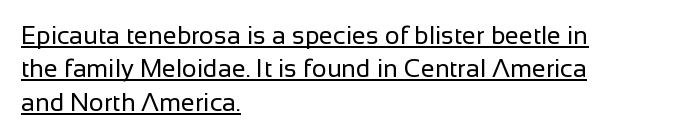
{"italic": "no", "bold": "no", "underline": "yes", "align": "left", "line_spacing": "normal", "line_spacing_ratio": 1.34, "letter_spacing": "normal", "letter_spacing_em": 0.0, "glyph_px": 25}
